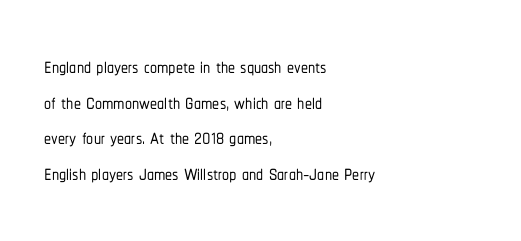
The image shows 28 px condensed sans-serif type, upright; set left-aligned, normal line spacing (1.27x), normal letter spacing, not underlined; low stroke contrast and a medium x-height.
